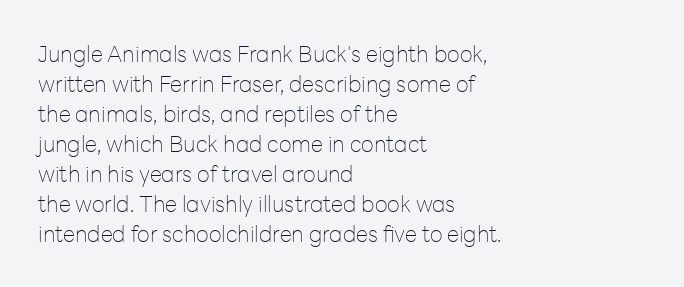
The image shows 22 px text type, upright; set left-aligned, normal line spacing (1.36x), normal letter spacing, not underlined.
